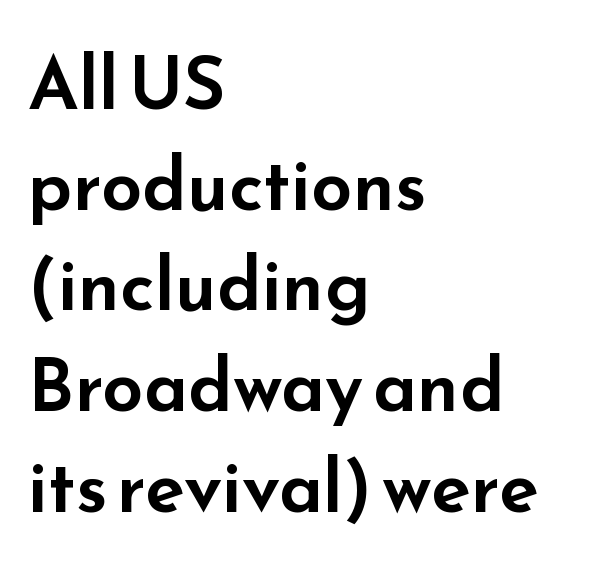
{"serif": "no", "italic": "no", "width": "wide", "stroke_contrast": "low", "x_height": "small", "monospaced": "no", "underline": "no", "align": "left", "line_spacing": "normal", "line_spacing_ratio": 1.38, "letter_spacing": "normal", "letter_spacing_em": 0.0, "glyph_px": 73}
